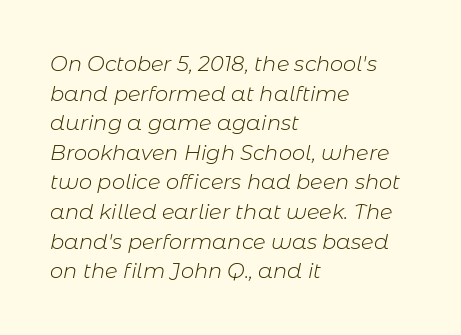
Q: Is the text bold? A: No.
Q: Is the text italic (slanted)? A: Yes, it leans right by about 11 degrees.
Q: Is the text underlined? A: No.
Q: How is the paragraph aligned? A: Left-aligned.
Q: Is the spacing between letters normal or unusually wide? A: Normal.
Q: Is the spacing between lines tight, normal or loose? A: Normal.
